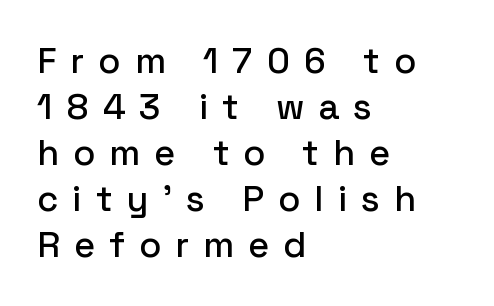
The image shows 36 px sans-serif type, upright; set left-aligned, normal line spacing (1.28x), unusually wide letter spacing (+0.39 em), not underlined; low stroke contrast and a medium x-height.
